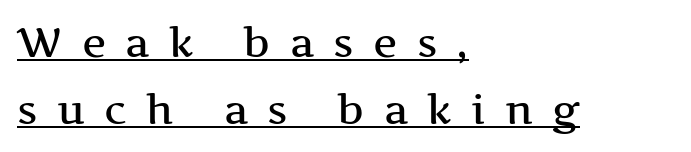
Q: Is the text italic (slanted)? A: No, it is upright.
Q: Is the typeface a serif or a sans-serif typeface? A: Serif.
Q: Is the text underlined? A: Yes.
Q: How is the paragraph aligned? A: Left-aligned.
Q: Is the spacing between letters normal or unusually wide? A: Unusually wide.
Q: Is the spacing between lines tight, normal or loose? A: Normal.
Q: Width (condensed, normal, or wide)? A: Wide.
Q: Stroke contrast? A: Medium.
Q: x-height? A: Medium.
Q: Monospaced? A: No.
